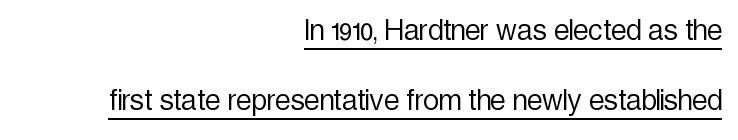
{"serif": "no", "italic": "no", "bold": "no", "weight": "light", "width": "condensed", "x_height": "medium", "monospaced": "no", "underline": "yes", "align": "right", "line_spacing": "loose", "line_spacing_ratio": 1.99, "letter_spacing": "normal", "letter_spacing_em": 0.0, "glyph_px": 35}
